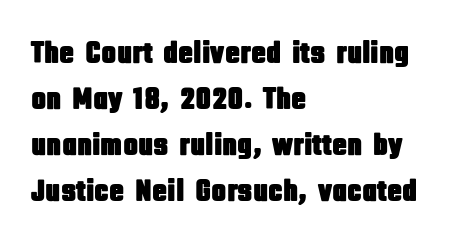
The image shows 31 px condensed sans-serif type, upright; set left-aligned, normal line spacing (1.48x), normal letter spacing, not underlined; low stroke contrast and a large x-height.
